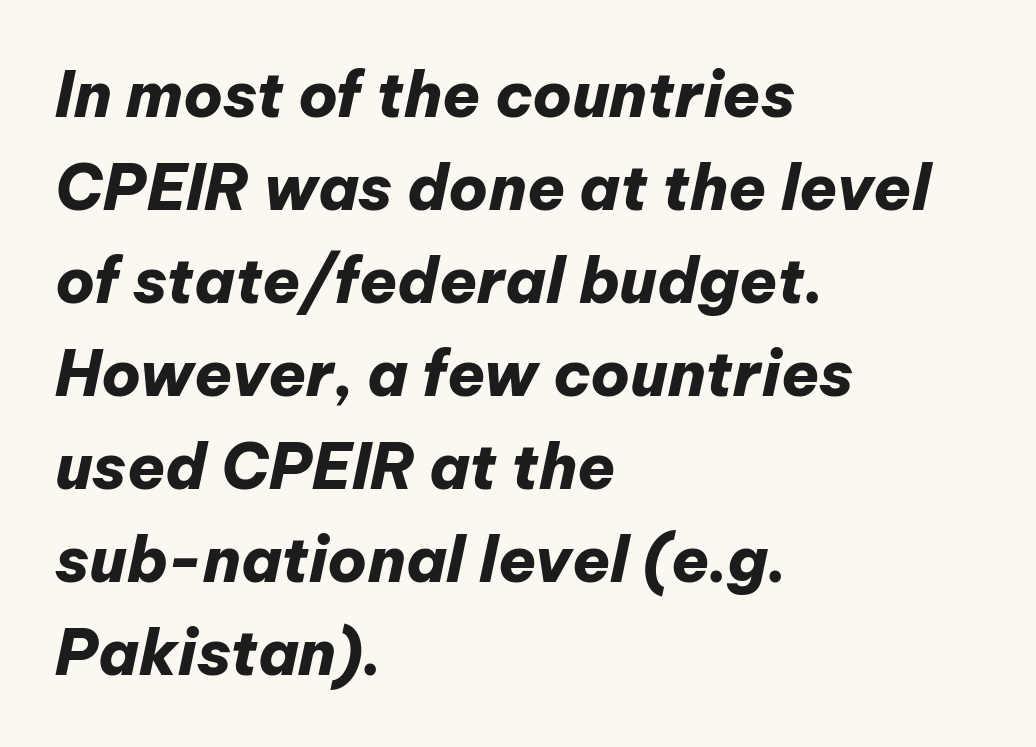
The string is rendered with underlining switched off. The typesetter chose a ragged-right arrangement here. Italic: yes, the glyphs are oblique. The gaps between neighbouring characters are ordinary and unremarkable. The passage shown is typed in a proportional face where columns would drift.
